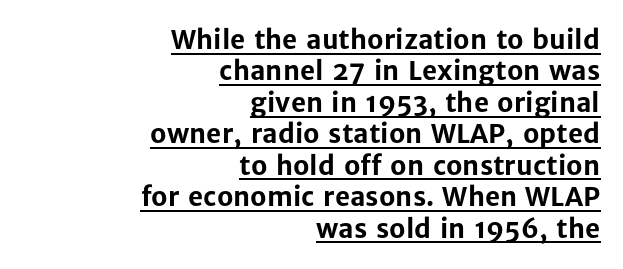
The rendered words wear a rule along their underside. Every letter is thick-stroked: bold, no question. Line endings align vertically; line beginnings do not. The line texture is even and compact thanks to regular tracking.
